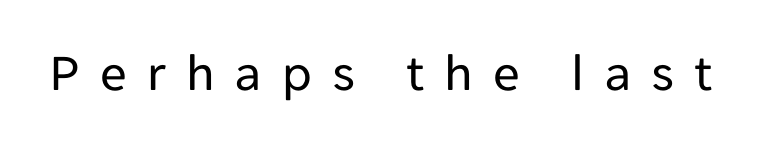
The image shows 53 px regular-weight sans-serif type, upright; set unusually wide letter spacing (+0.38 em), not underlined; low stroke contrast and a medium x-height.
